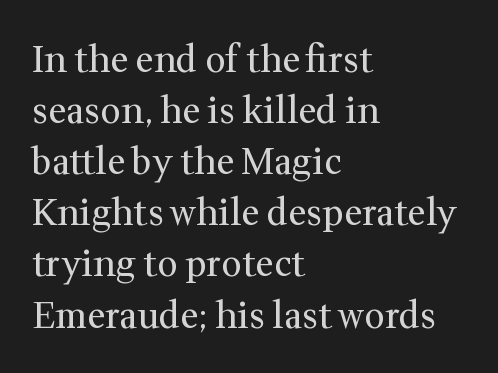
The image shows 36 px regular-weight serif type, upright; set left-aligned, normal line spacing (1.42x), normal letter spacing, not underlined; medium stroke contrast and a medium x-height.
